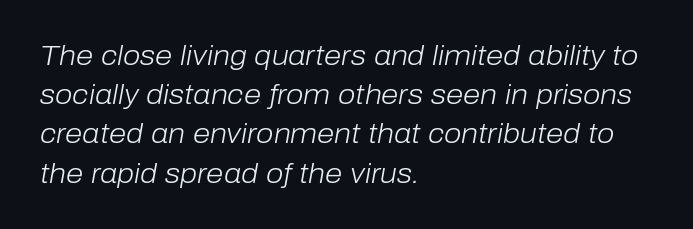
Layout note: lines flush left. Stems and bowls with no extra thickness — not bold. This sample keeps an unexceptional amount of space between lines. Looks like regular typesetting: each glyph gets only the width it needs.
